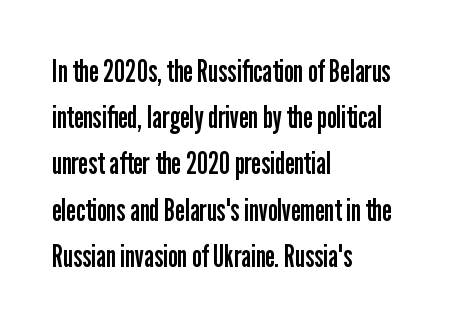
Is there much room between lines? A standard amount, neither cramped nor airy. On a weight scale, this lands at 450 or below. Every stem runs plumb, perpendicular to the baseline. Character widths vary here, with narrow letters taking less room than wide ones. The words here are not underlined. The compositor pushed each line to the left boundary.
